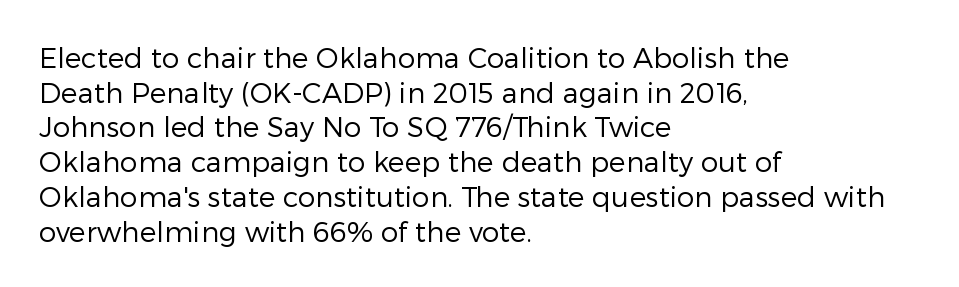
{"serif": "no", "italic": "no", "bold": "no", "weight": "regular", "width": "normal", "stroke_contrast": "low", "x_height": "medium", "monospaced": "no", "underline": "no", "align": "left", "line_spacing_ratio": 1.24, "letter_spacing": "normal", "letter_spacing_em": 0.0, "glyph_px": 28}
